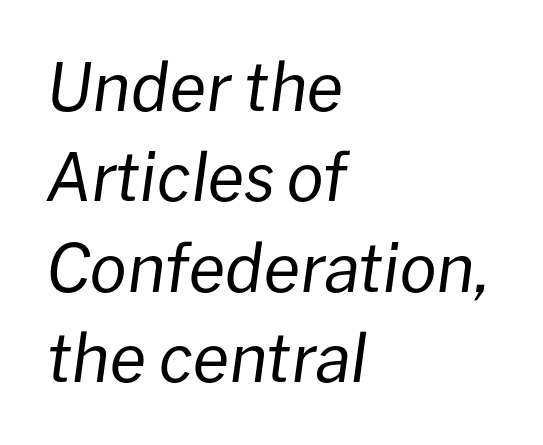
Horizontal bands of white between lines are of average thickness. Compared with a typical body face, this is equally light or lighter still. The ragged edge is on the right, which tells us the setting is flush left. Looks like regular typesetting: each glyph gets only the width it needs.
